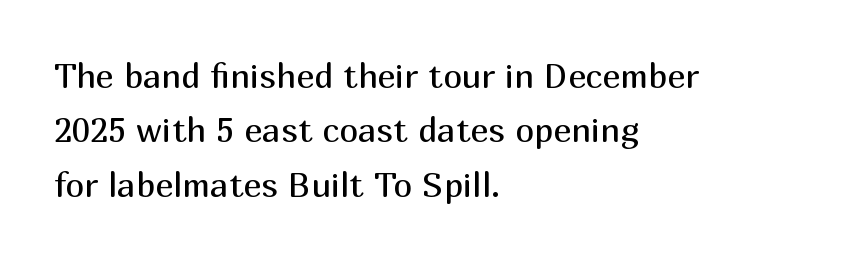
Does the lettering tilt? It doesn't — this is upright. A typesetter would call this proportional, since set widths differ per character. You could call the tracking neutral — neither tight nor loose. Where is the straight margin? On the left. The designer went with a sans here, leaving each stem footless.
